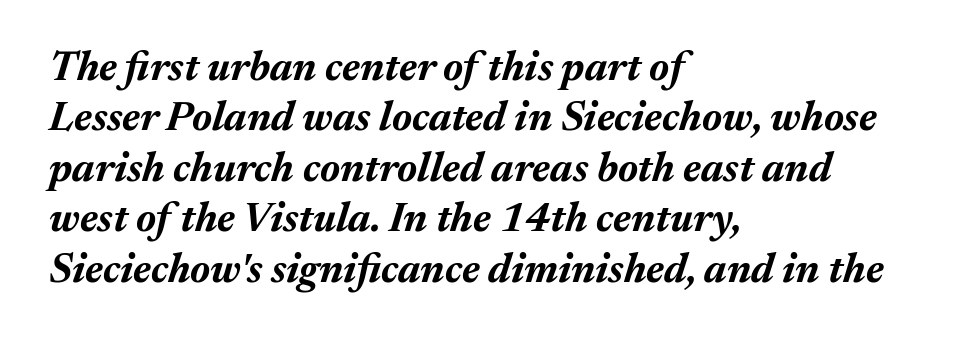
Characters follow at the spacing the type designer built in. Proportional: the letters do not fall into vertical columns. Notice how the passage keeps a crisp vertical edge on the left only. A clean baseline with only descenders dipping below it. The passage shown is emphatically bold. Looking at the ascenders, they clearly lean.
